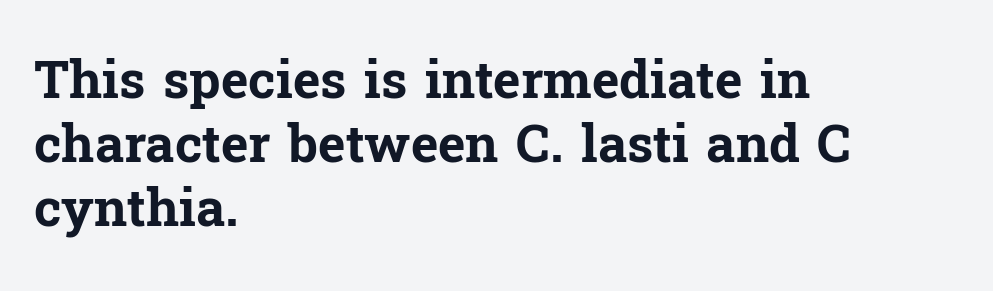
Each line starts at the same left margin while the right side varies. Notice how thick the strokes are: this is what a full bold looks like. Looks like regular typesetting: each glyph gets only the width it needs. The words here are not underlined. The typography opts for an upright posture over an oblique one. The characters display serif detailing at their extremities.
